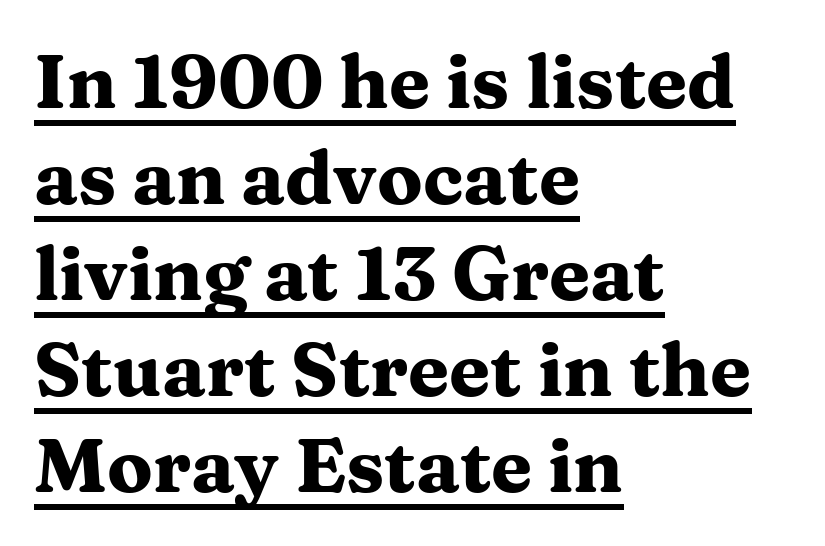
{"serif": "yes", "italic": "no", "bold": "yes", "weight": "heavy", "width": "wide", "stroke_contrast": "medium", "x_height": "medium", "monospaced": "no", "underline": "yes", "align": "left", "line_spacing": "normal", "line_spacing_ratio": 1.28, "letter_spacing": "normal", "letter_spacing_em": 0.0, "glyph_px": 75}
